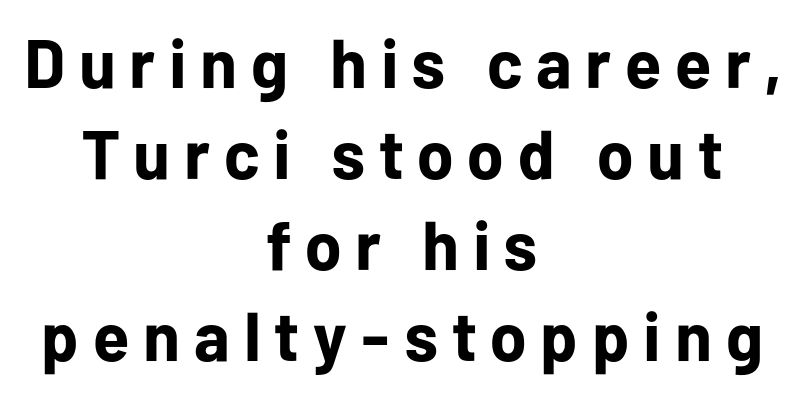
The image shows 69 px bold sans-serif type, upright; set centered, normal line spacing (1.32x), unusually wide letter spacing (+0.2 em), not underlined; low stroke contrast and a medium x-height.
